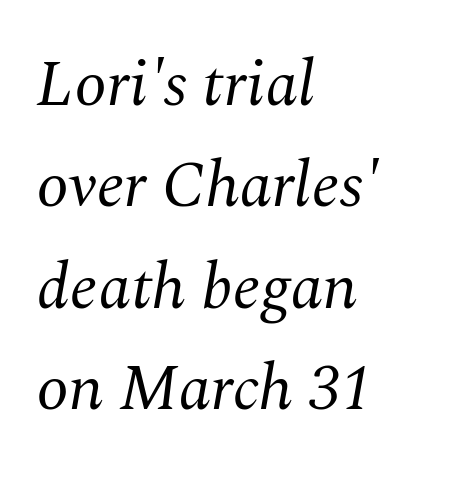
Q: Is the text bold? A: No.
Q: Is the text italic (slanted)? A: Yes, it leans right by about 10 degrees.
Q: Is the typeface a serif or a sans-serif typeface? A: Serif.
Q: Is the text underlined? A: No.
Q: How is the paragraph aligned? A: Left-aligned.
Q: Is the spacing between letters normal or unusually wide? A: Normal.
Q: Is the spacing between lines tight, normal or loose? A: Normal.
Q: Width (condensed, normal, or wide)? A: Normal.
Q: Stroke contrast? A: Medium.
Q: x-height? A: Medium.
Q: Monospaced? A: No.
